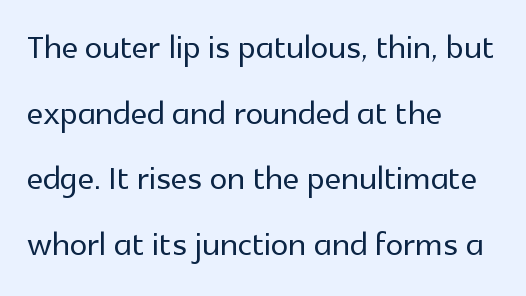
The image shows 44 px sans-serif type, upright; set left-aligned, normal line spacing (1.49x), normal letter spacing, not underlined; a medium x-height.
